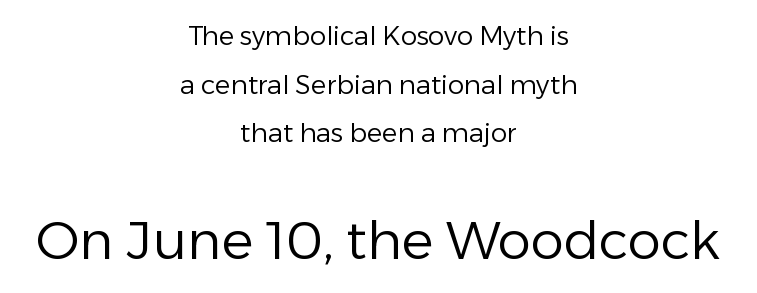
The image shows 53 px regular-weight sans-serif type, upright; set centered, line spacing 1.87x, normal letter spacing, not underlined; the second (bottom) block is 2.04x larger; low stroke contrast and a medium x-height.
